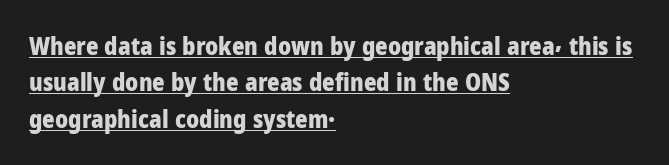
Q: Is the text bold? A: Yes.
Q: Is the text italic (slanted)? A: No, it is upright.
Q: Is the text underlined? A: Yes.
Q: How is the paragraph aligned? A: Left-aligned.
Q: Is the spacing between letters normal or unusually wide? A: Normal.
Q: Is the spacing between lines tight, normal or loose? A: Normal.
